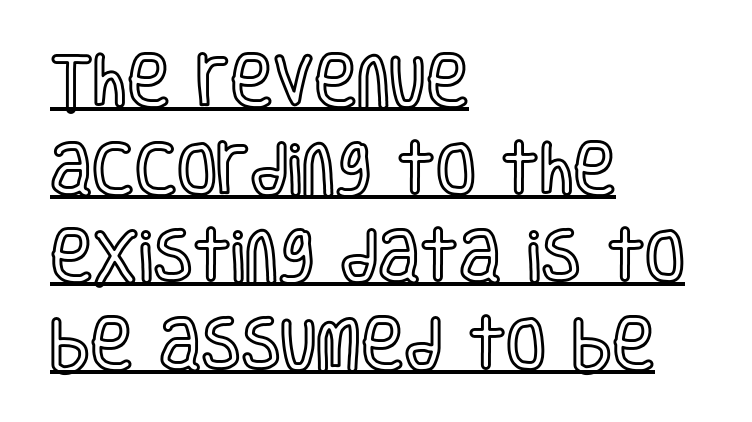
{"italic": "no", "width": "condensed", "x_height": "large", "monospaced": "no", "underline": "yes", "align": "left", "line_spacing": "normal", "line_spacing_ratio": 1.51, "letter_spacing": "normal", "letter_spacing_em": 0.0, "glyph_px": 58}
